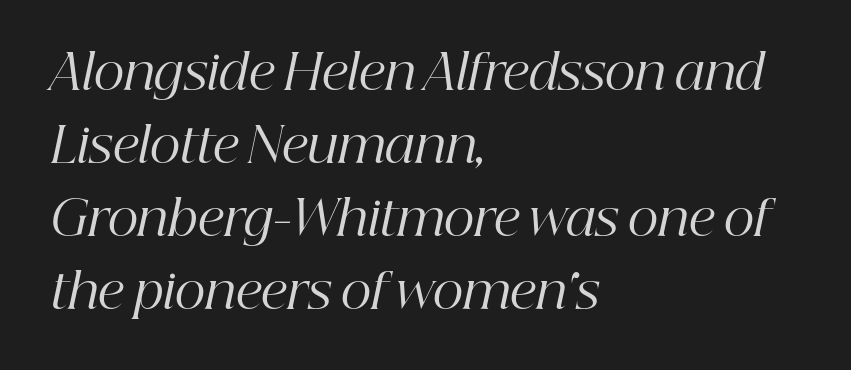
In terms of posture, this sample is oblique. Reading down the block, your eye returns to a fixed left position each line. A typesetter would call this proportional, since set widths differ per character. A light-to-regular cut is what we see here. The characters display serif detailing at their extremities. Underlining? Definitely not there.
